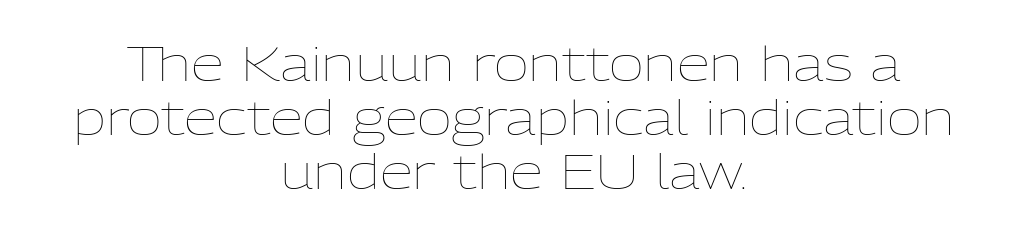
{"italic": "no", "bold": "no", "weight": "thin", "width": "normal", "stroke_contrast": "low", "x_height": "medium", "monospaced": "no", "underline": "no", "align": "center", "line_spacing": "tight", "line_spacing_ratio": 1.12, "letter_spacing": "normal", "letter_spacing_em": 0.0, "glyph_px": 48}
